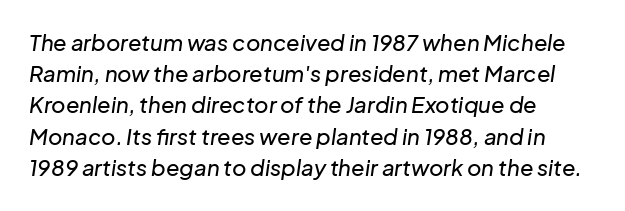
Q: Is the text italic (slanted)? A: Yes, it leans right by about 8 degrees.
Q: Is the text underlined? A: No.
Q: How is the paragraph aligned? A: Left-aligned.
Q: Is the spacing between letters normal or unusually wide? A: Normal.
Q: Is the spacing between lines tight, normal or loose? A: Normal.
